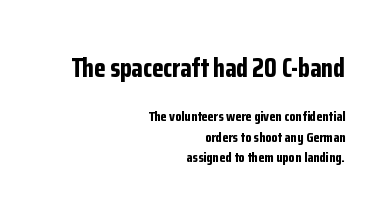
{"italic": "no", "bold": "yes", "underline": "no", "align": "right", "line_spacing": "normal", "line_spacing_ratio": 1.45, "letter_spacing": "normal", "letter_spacing_em": 0.0, "larger_block": "first", "size_ratio": 1.86, "glyph_px": 26}
